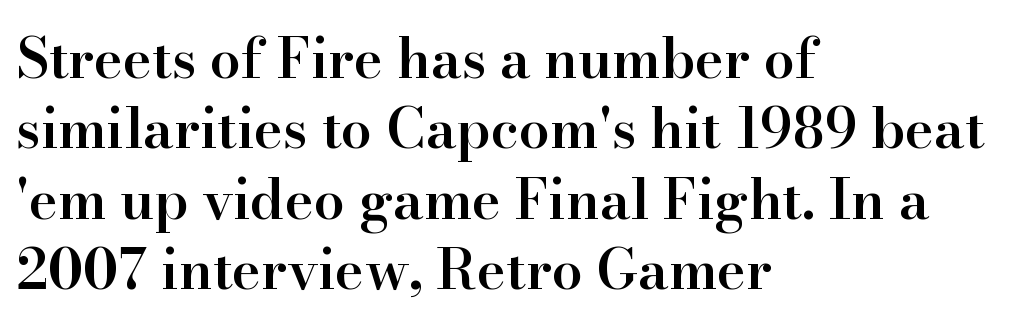
Q: Is the text bold? A: Semi-bold.
Q: Is the text italic (slanted)? A: No, it is upright.
Q: Is the typeface a serif or a sans-serif typeface? A: Serif.
Q: Is the text underlined? A: No.
Q: How is the paragraph aligned? A: Left-aligned.
Q: Is the spacing between letters normal or unusually wide? A: Normal.
Q: Is the spacing between lines tight, normal or loose? A: Normal.
Q: Width (condensed, normal, or wide)? A: Normal.
Q: Stroke contrast? A: High.
Q: x-height? A: Small.
Q: Monospaced? A: No.
